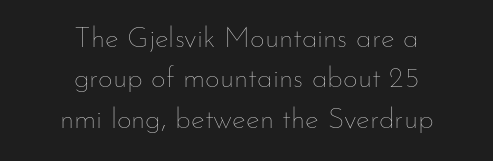
Q: Is the text bold? A: No.
Q: Is the text italic (slanted)? A: No, it is upright.
Q: Is the text underlined? A: No.
Q: How is the paragraph aligned? A: Centered.
Q: Is the spacing between letters normal or unusually wide? A: Normal.
Q: Is the spacing between lines tight, normal or loose? A: Normal.
Q: Width (condensed, normal, or wide)? A: Normal.
Q: Stroke contrast? A: Low.
Q: x-height? A: Small.
Q: Monospaced? A: No.
